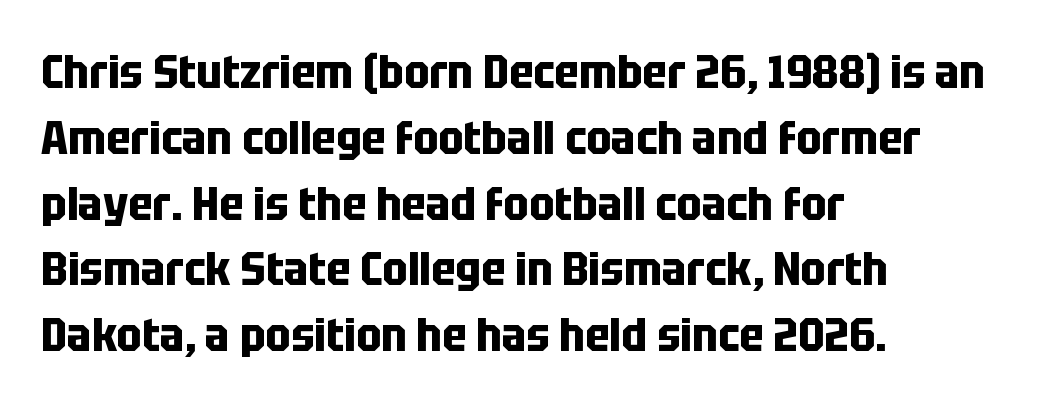
{"serif": "no", "italic": "no", "bold": "yes", "weight": "bold", "width": "condensed", "stroke_contrast": "low", "x_height": "large", "monospaced": "no", "underline": "no", "align": "left", "line_spacing": "normal", "line_spacing_ratio": 1.4, "letter_spacing": "normal", "letter_spacing_em": 0.0, "glyph_px": 47}
